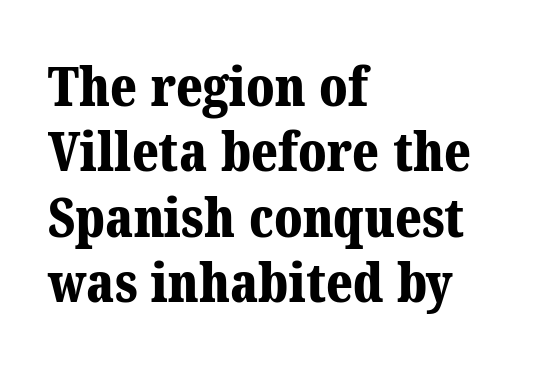
The words here are not underlined. Reading down the block, your eye returns to a fixed left position each line. Plenty of ink on the page — the face is bold. Look at the tracking — it's just the regular setting, nothing added.
